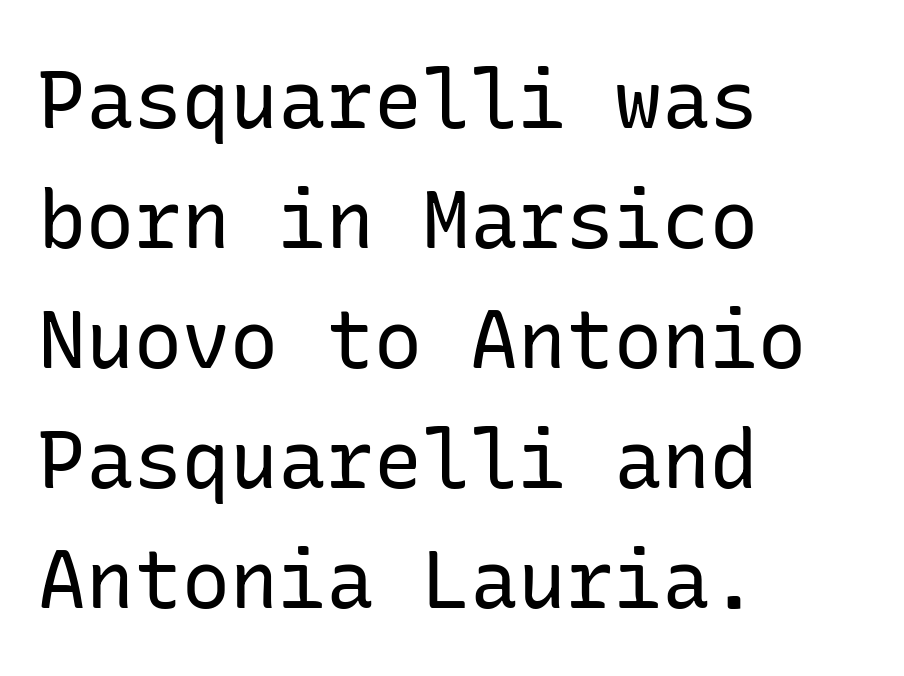
The lines sit at an ordinary, default distance from one another. The font's upright variant was chosen for this text. The tracking reads as untouched default to a designer's eye. Typographically, this falls in the sans-serif category. No word sits above an underline.
